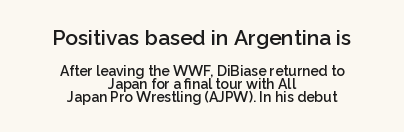
The image shows 21 px text type, upright; set centered, tight line spacing (0.95x), normal letter spacing, not underlined; the first (top) block is 1.5x larger.
